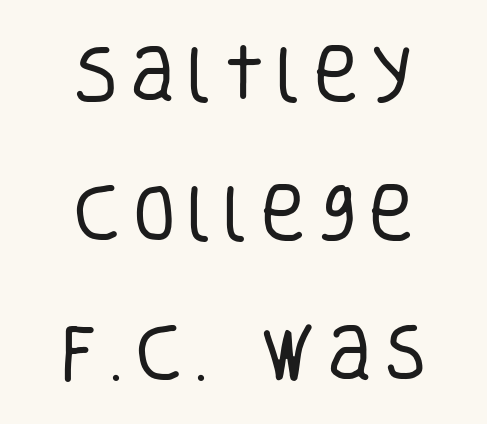
{"serif": "no", "italic": "no", "bold": "no", "weight": "regular", "width": "condensed", "stroke_contrast": "low", "x_height": "large", "monospaced": "no", "underline": "no", "align": "center", "line_spacing": "loose", "line_spacing_ratio": 2.25, "glyph_px": 62}
